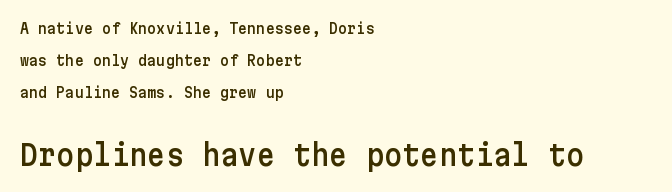
Q: Is the text italic (slanted)? A: No, it is upright.
Q: Is the typeface a serif or a sans-serif typeface? A: Sans-serif.
Q: Is the text underlined? A: No.
Q: How is the paragraph aligned? A: Left-aligned.
Q: Is the spacing between letters normal or unusually wide? A: Normal.
Q: Is the spacing between lines tight, normal or loose? A: Loose.
Q: Which block of text is set in a larger size, the first (top) or the second (bottom)? A: The second (bottom) one.
Q: Width (condensed, normal, or wide)? A: Normal.
Q: Stroke contrast? A: Low.
Q: x-height? A: Medium.
